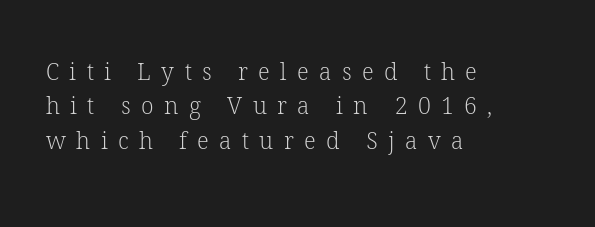
The image shows 23 px text type, upright; set left-aligned, normal line spacing (1.49x), unusually wide letter spacing (+0.45 em), not underlined.
